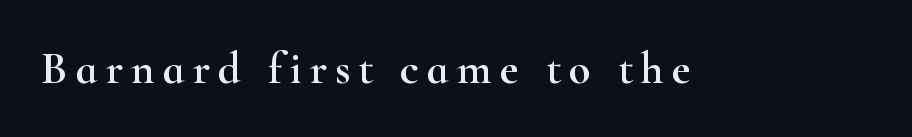
Q: Is the text italic (slanted)? A: No, it is upright.
Q: Is the typeface a serif or a sans-serif typeface? A: Serif.
Q: Is the text underlined? A: No.
Q: Width (condensed, normal, or wide)? A: Wide.
Q: Stroke contrast? A: High.
Q: x-height? A: Small.
Q: Monospaced? A: No.
